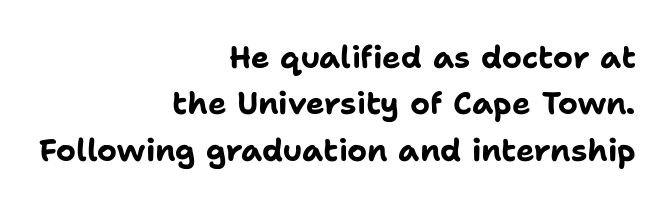
Q: Is the text bold? A: Yes.
Q: Is the text italic (slanted)? A: No, it is upright.
Q: Is the typeface a serif or a sans-serif typeface? A: Sans-serif.
Q: Is the text underlined? A: No.
Q: How is the paragraph aligned? A: Right-aligned.
Q: Is the spacing between letters normal or unusually wide? A: Normal.
Q: Is the spacing between lines tight, normal or loose? A: Normal.
Q: Width (condensed, normal, or wide)? A: Normal.
Q: Stroke contrast? A: Low.
Q: x-height? A: Medium.
Q: Monospaced? A: No.
